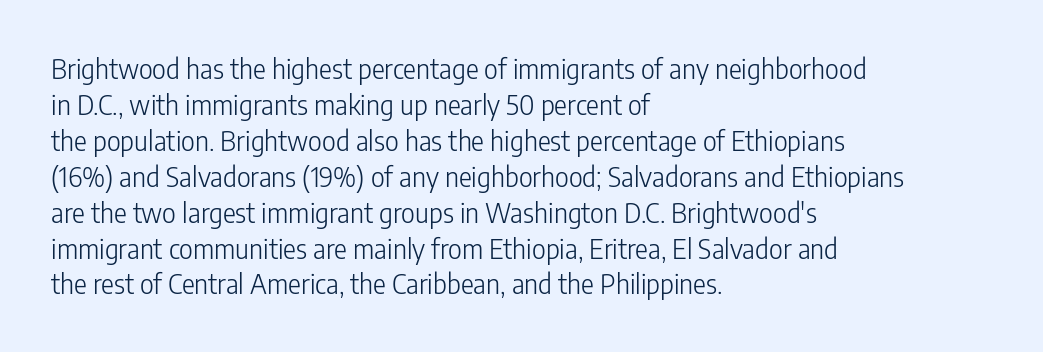
Q: Is the text bold? A: No.
Q: Is the text italic (slanted)? A: No, it is upright.
Q: Is the text underlined? A: No.
Q: How is the paragraph aligned? A: Left-aligned.
Q: Is the spacing between letters normal or unusually wide? A: Normal.
Q: Is the spacing between lines tight, normal or loose? A: Normal.
